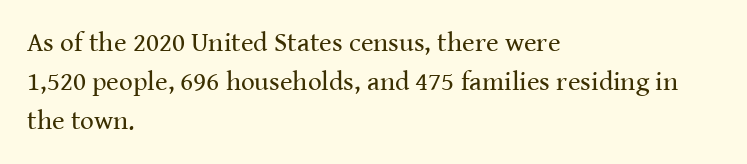
{"italic": "no", "bold": "no", "underline": "no", "align": "left", "line_spacing": "normal", "line_spacing_ratio": 1.44, "letter_spacing": "normal", "letter_spacing_em": 0.0, "glyph_px": 27}
